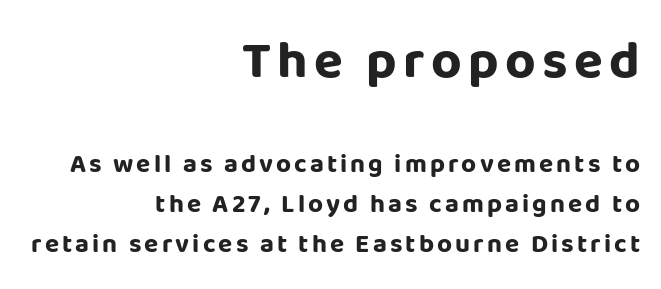
{"serif": "no", "italic": "no", "bold": "yes", "weight": "bold", "width": "normal", "stroke_contrast": "low", "x_height": "large", "monospaced": "no", "underline": "no", "align": "right", "line_spacing": "normal", "line_spacing_ratio": 1.53, "larger_block": "first", "size_ratio": 2.04, "glyph_px": 53}
